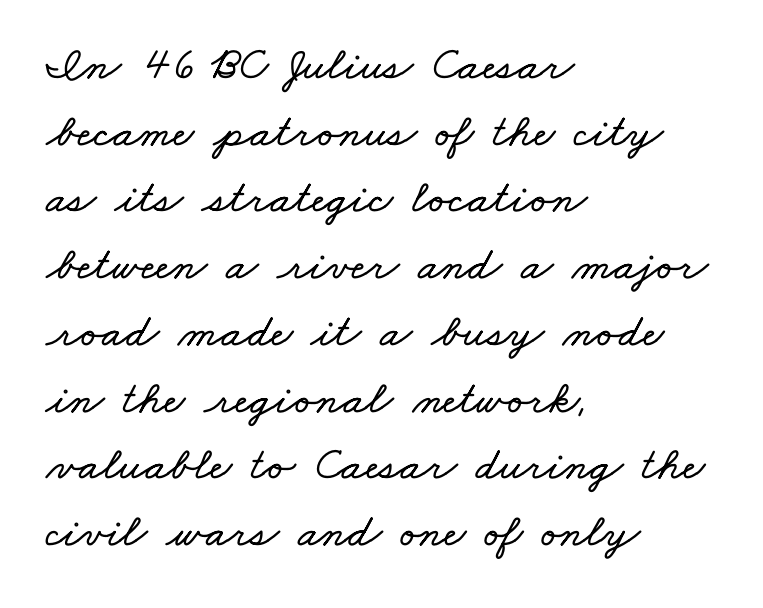
Q: Is the text underlined? A: No.
Q: How is the paragraph aligned? A: Left-aligned.
Q: Is the spacing between letters normal or unusually wide? A: Normal.
Q: Is the spacing between lines tight, normal or loose? A: Normal.
Q: Width (condensed, normal, or wide)? A: Wide.
Q: Stroke contrast? A: Low.
Q: x-height? A: Small.
Q: Monospaced? A: No.
